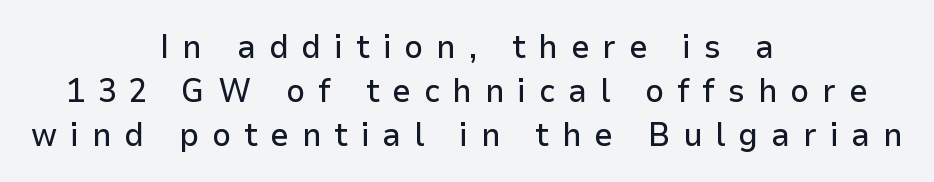
{"serif": "no", "italic": "no", "width": "normal", "stroke_contrast": "low", "x_height": "medium", "monospaced": "no", "underline": "no", "align": "center", "line_spacing": "normal", "line_spacing_ratio": 1.33, "letter_spacing": "wide", "letter_spacing_em": 0.39, "glyph_px": 33}
